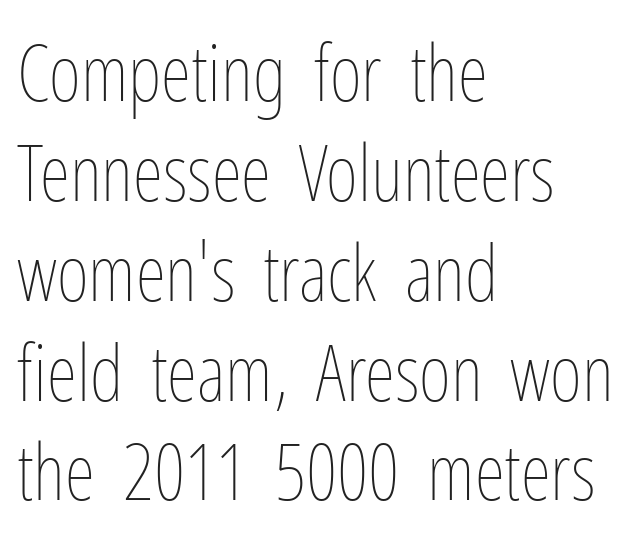
Q: Is the text bold? A: No.
Q: Is the text italic (slanted)? A: No, it is upright.
Q: Is the text underlined? A: No.
Q: How is the paragraph aligned? A: Left-aligned.
Q: Is the spacing between letters normal or unusually wide? A: Normal.
Q: Is the spacing between lines tight, normal or loose? A: Normal.
Q: Width (condensed, normal, or wide)? A: Condensed.
Q: Stroke contrast? A: Low.
Q: x-height? A: Medium.
Q: Monospaced? A: No.
